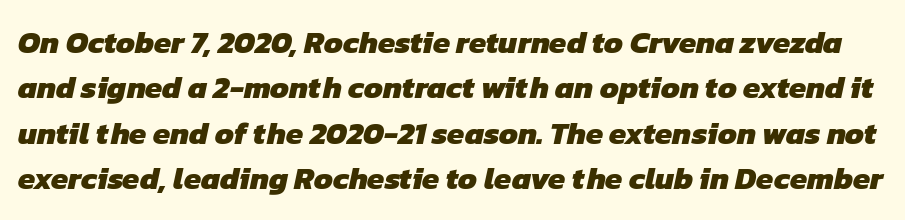
Q: Is the text bold? A: Yes.
Q: Is the typeface a serif or a sans-serif typeface? A: Sans-serif.
Q: Is the text underlined? A: No.
Q: Is the spacing between letters normal or unusually wide? A: Normal.
Q: Is the spacing between lines tight, normal or loose? A: Normal.
Q: Width (condensed, normal, or wide)? A: Normal.
Q: Stroke contrast? A: Low.
Q: x-height? A: Medium.
Q: Monospaced? A: No.
